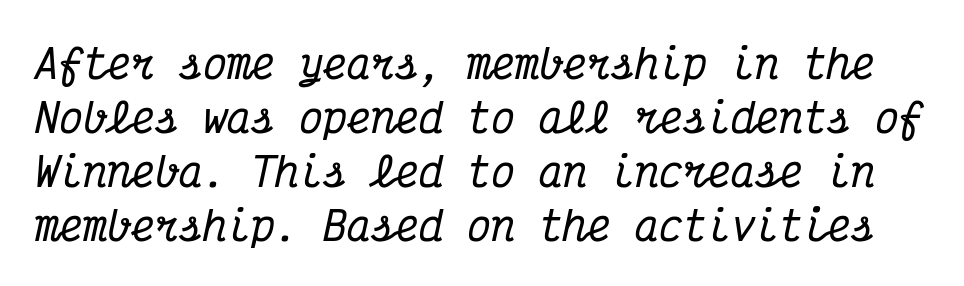
{"serif": "yes", "italic": "yes", "lean": "right", "slant_degrees": 12, "width": "condensed", "stroke_contrast": "medium", "x_height": "medium", "monospaced": "yes", "underline": "no", "line_spacing": "normal", "line_spacing_ratio": 1.35, "letter_spacing": "normal", "letter_spacing_em": 0.0, "glyph_px": 40}
